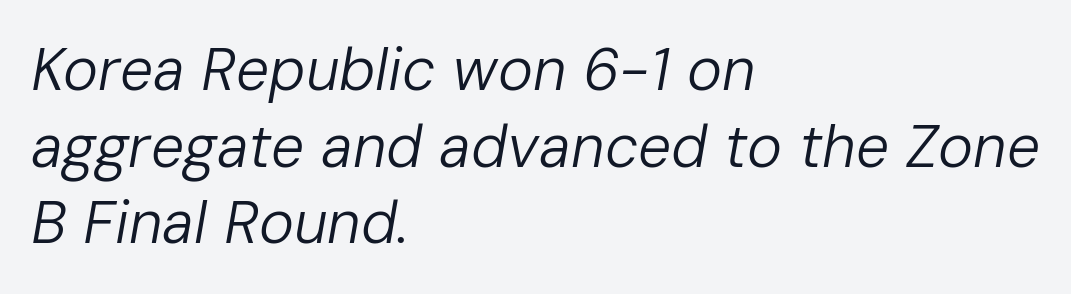
The image shows 59 px regular-weight type, italic (leaning right); set left-aligned, normal line spacing (1.3x), normal letter spacing, not underlined; low stroke contrast and a medium x-height.
